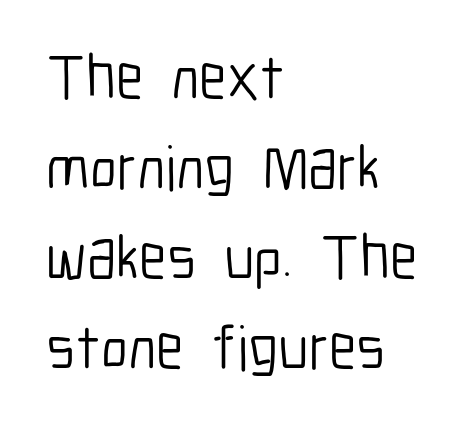
Q: Is the text bold? A: No.
Q: Is the text italic (slanted)? A: No, it is upright.
Q: Is the typeface a serif or a sans-serif typeface? A: Sans-serif.
Q: Is the text underlined? A: No.
Q: How is the paragraph aligned? A: Left-aligned.
Q: Is the spacing between letters normal or unusually wide? A: Normal.
Q: Is the spacing between lines tight, normal or loose? A: Normal.
Q: Width (condensed, normal, or wide)? A: Condensed.
Q: Stroke contrast? A: Low.
Q: x-height? A: Medium.
Q: Monospaced? A: No.
